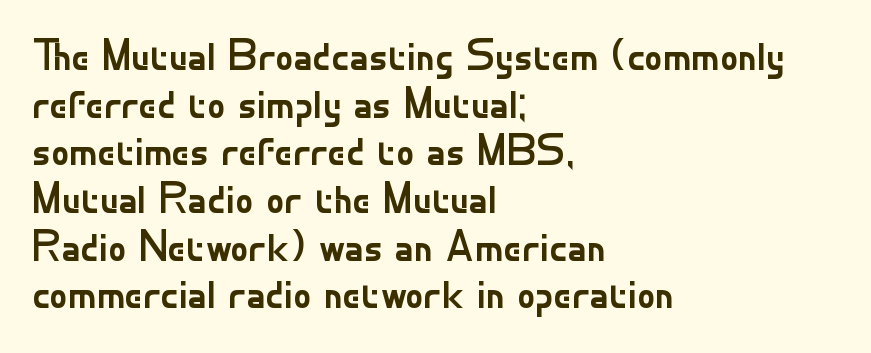
The string is rendered with underlining switched off. To sum up the face: it is a sans, with no serifs. Looks like regular typesetting: each glyph gets only the width it needs. Whoever set this chose condensed vertical rhythm over breathing room. The axis of the letterforms is exactly vertical.
